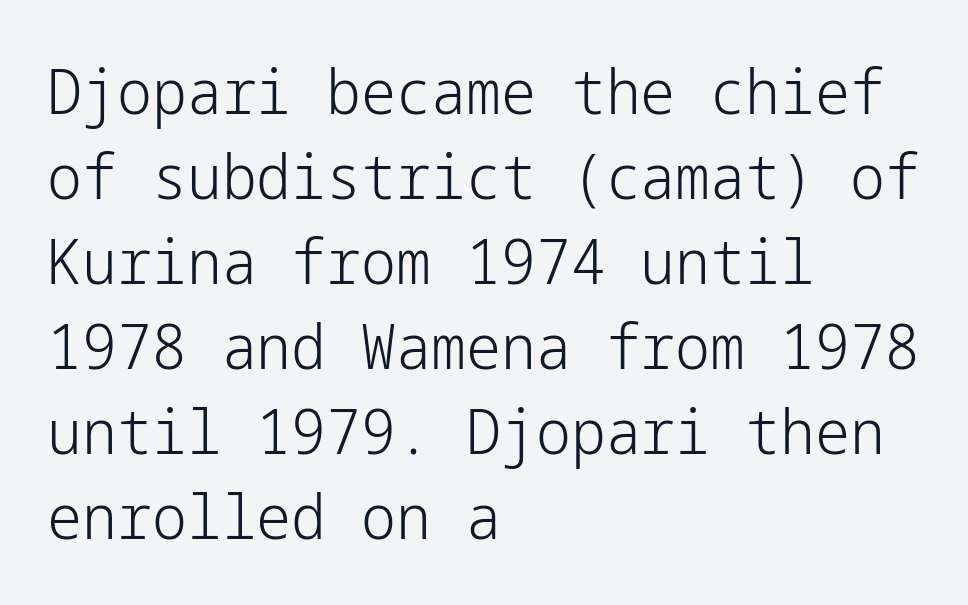
The image shows 62 px light sans-serif type, upright; set left-aligned, normal line spacing (1.37x), normal letter spacing, not underlined; low stroke contrast and a medium x-height.
